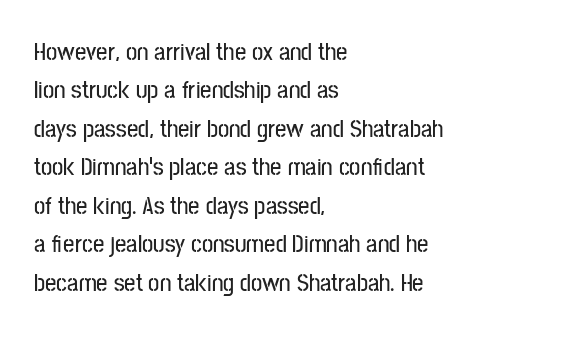
The image shows 25 px text type, upright; set left-aligned, normal line spacing (1.54x), normal letter spacing, not underlined.
